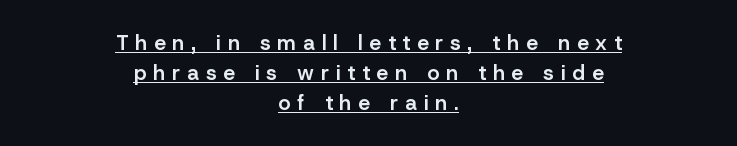
Notice how the stems are strictly vertical — no italics here. Students, note that the glyphs here are deliberately spaced far apart. Each glyph is drawn with semibold strokes, heavier than normal yet not fully bold. The rendering uses the underline text-decoration.
